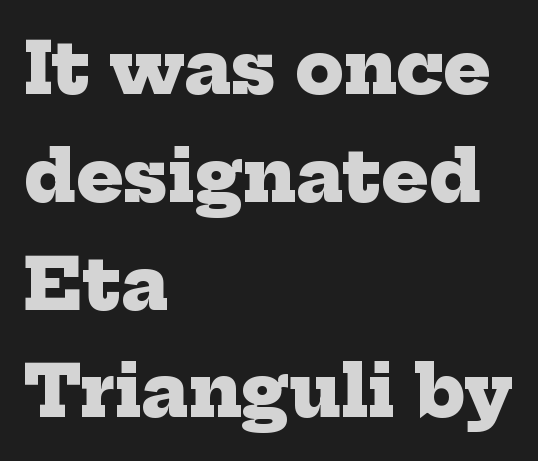
{"serif": "yes", "bold": "yes", "weight": "heavy", "width": "normal", "stroke_contrast": "low", "x_height": "medium", "monospaced": "no", "underline": "no", "align": "left", "line_spacing": "normal", "line_spacing_ratio": 1.54, "letter_spacing": "normal", "letter_spacing_em": 0.0, "glyph_px": 70}
